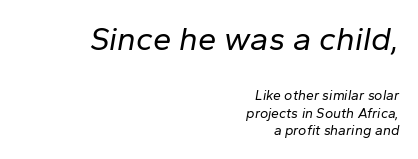
Clear beneath every line of the passage. A flush-right, rag-left setting is used for this passage. There is no visible air inserted between adjacent glyphs. Here the designer chose a conventional face with non-uniform glyph widths. Note: larger setting up top, smaller setting below. A light-to-regular cut is what we see here.
